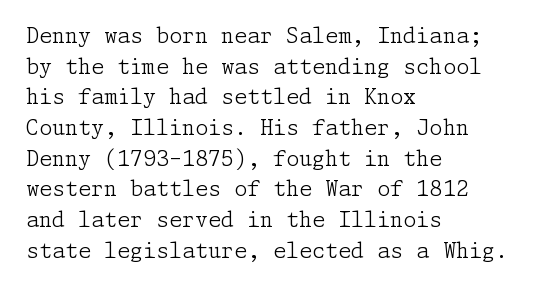
The image shows 21 px text type, upright; set left-aligned, normal line spacing (1.46x), normal letter spacing, not underlined.
